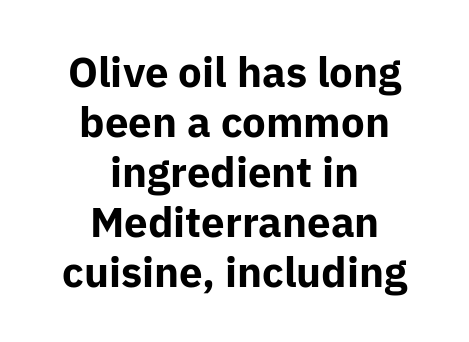
{"serif": "no", "italic": "no", "bold": "yes", "weight": "bold", "width": "normal", "stroke_contrast": "low", "x_height": "medium", "monospaced": "no", "underline": "no", "align": "center", "line_spacing_ratio": 1.19, "letter_spacing": "normal", "letter_spacing_em": 0.0, "glyph_px": 42}
